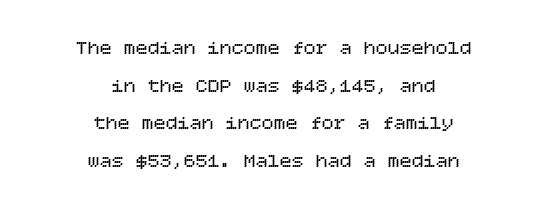
The paragraph shown floats in the horizontal middle. The gap between lines stays unmarked. Is the letter spacing exaggerated? No — it looks like the ordinary default. Stems here are at most as thick as an everyday book face. This sample uses an upright cut, with every glyph sitting square on the baseline.
